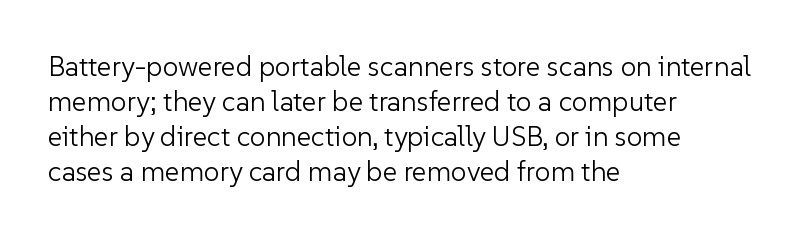
The image shows 28 px light sans-serif type, upright; set left-aligned, normal line spacing (1.25x), normal letter spacing, not underlined; low stroke contrast and a medium x-height.
